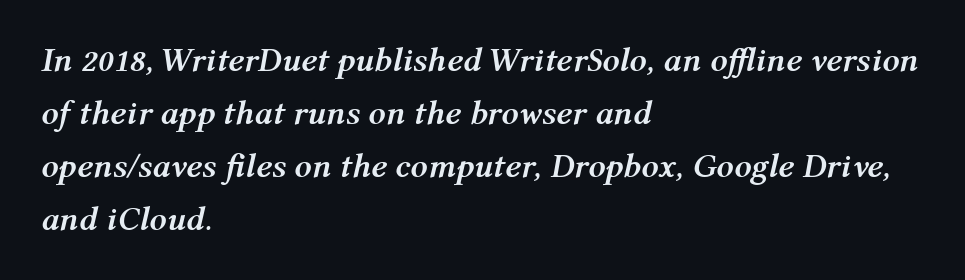
The image shows 34 px semibold type, italic (leaning right); set left-aligned, normal line spacing (1.56x), normal letter spacing, not underlined; medium stroke contrast and a medium x-height.
